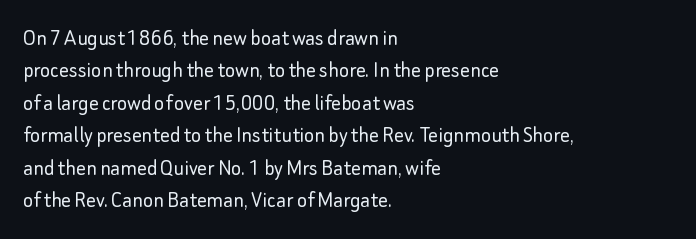
The image shows 24 px text type, upright; set left-aligned, normal line spacing (1.35x), normal letter spacing, not underlined.
